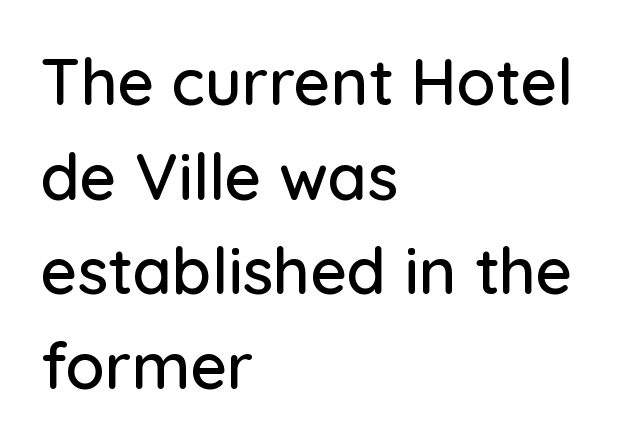
{"serif": "no", "italic": "no", "width": "normal", "stroke_contrast": "low", "x_height": "medium", "monospaced": "no", "underline": "no", "align": "left", "line_spacing": "normal", "line_spacing_ratio": 1.48, "letter_spacing": "normal", "letter_spacing_em": 0.0, "glyph_px": 64}
